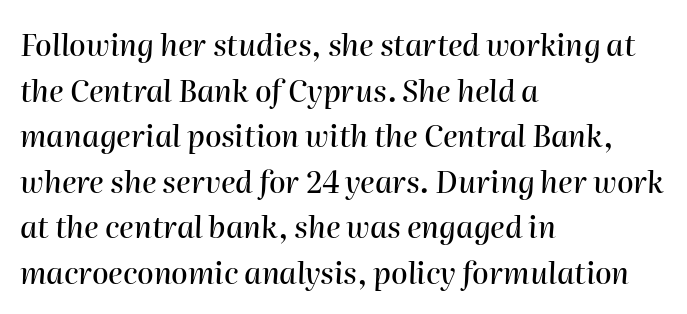
{"italic": "yes", "lean": "right", "slant_degrees": 2, "width": "normal", "stroke_contrast": "high", "x_height": "medium", "monospaced": "no", "underline": "no", "align": "left", "line_spacing": "normal", "line_spacing_ratio": 1.52, "letter_spacing": "normal", "letter_spacing_em": 0.0, "glyph_px": 30}
